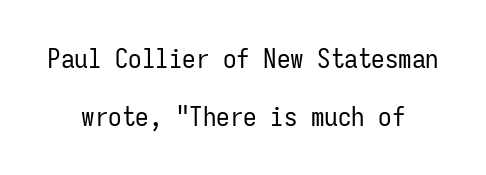
{"italic": "no", "bold": "no", "underline": "no", "align": "center", "line_spacing": "loose", "line_spacing_ratio": 2.13, "letter_spacing": "normal", "letter_spacing_em": 0.0, "glyph_px": 27}
